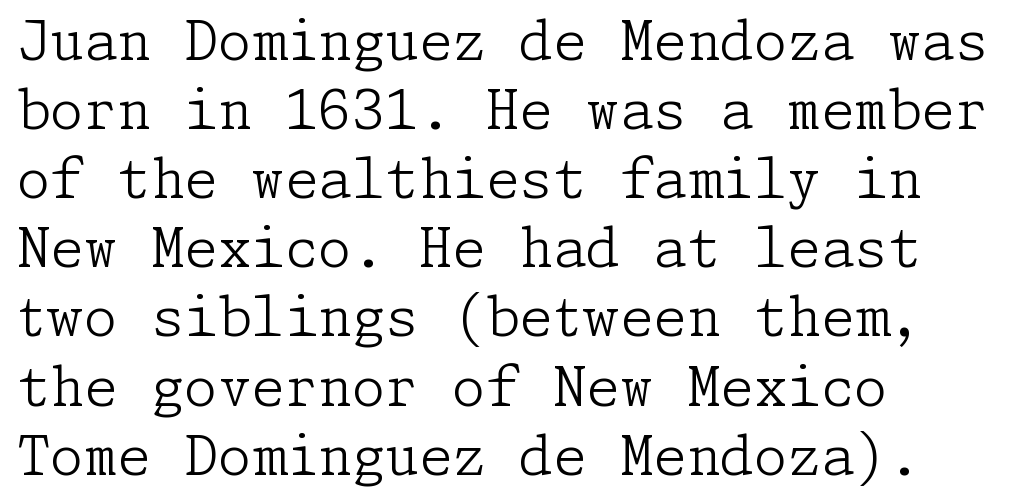
The image shows 54 px light serif type, upright; set left-aligned, normal line spacing (1.28x), normal letter spacing, not underlined; low stroke contrast and a medium x-height.
